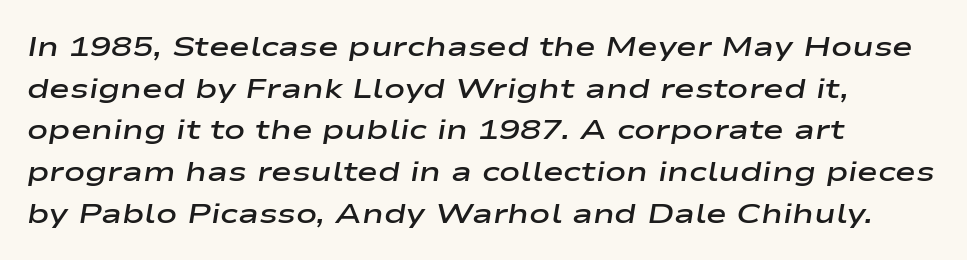
Q: Is the text bold? A: Semi-bold.
Q: Is the text italic (slanted)? A: Yes, it leans right by about 9 degrees.
Q: Is the text underlined? A: No.
Q: How is the paragraph aligned? A: Left-aligned.
Q: Is the spacing between letters normal or unusually wide? A: Normal.
Q: Is the spacing between lines tight, normal or loose? A: Normal.
Q: Width (condensed, normal, or wide)? A: Wide.
Q: Stroke contrast? A: Low.
Q: x-height? A: Medium.
Q: Monospaced? A: No.
